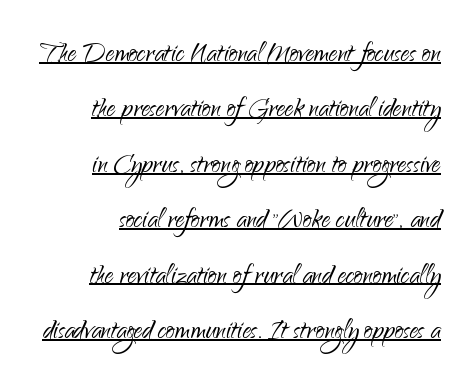
You could not count columns in this text — the font is proportionally spaced. Note: no serifs on the glyphs. A typographer would call this underscored text.
